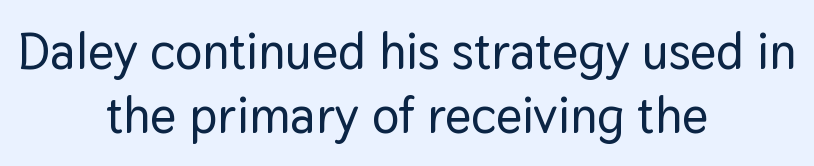
The image shows 51 px sans-serif type, upright; set centered, normal line spacing (1.25x), normal letter spacing, not underlined; low stroke contrast and a medium x-height.
